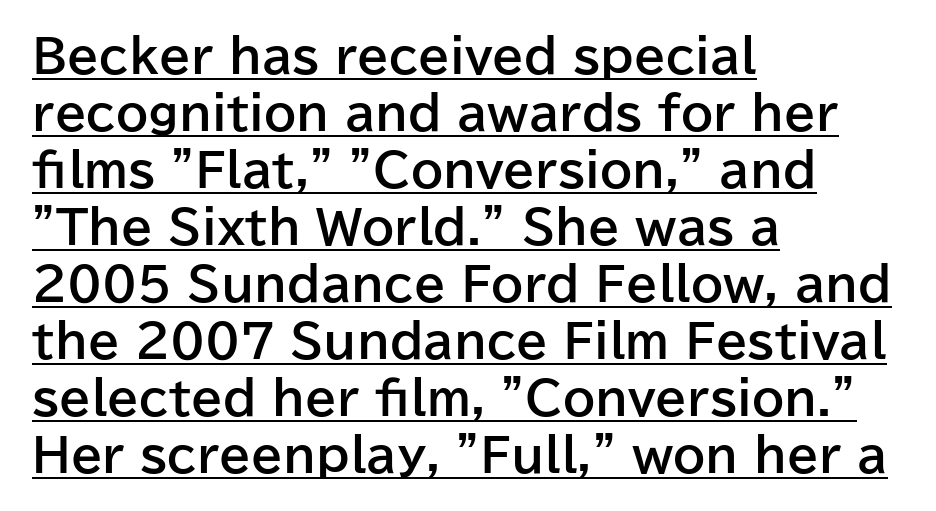
The image shows 46 px bold sans-serif type, upright; set left-aligned, line spacing 1.24x, normal letter spacing, underlined; low stroke contrast and a medium x-height.
